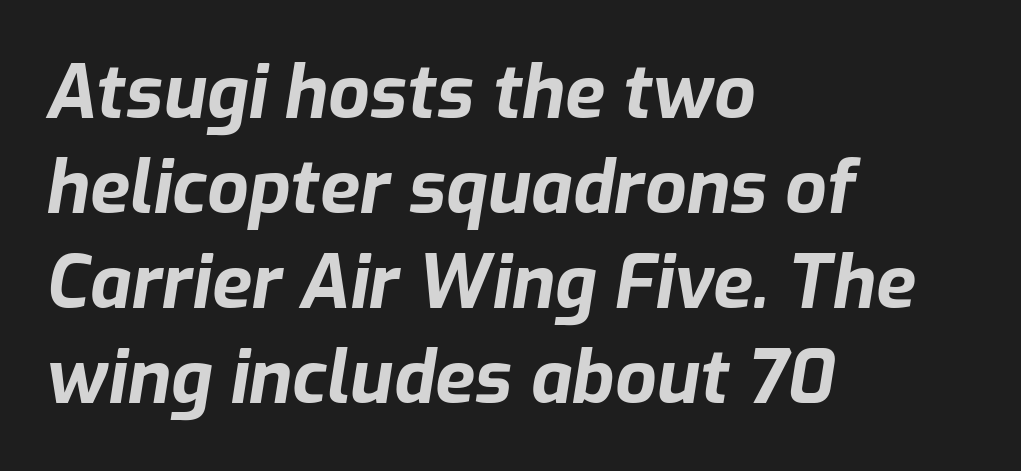
{"italic": "yes", "lean": "right", "slant_degrees": 9, "bold": "yes", "weight": "bold", "width": "normal", "stroke_contrast": "low", "x_height": "medium", "monospaced": "no", "underline": "no", "align": "left", "line_spacing": "normal", "line_spacing_ratio": 1.3, "letter_spacing": "normal", "letter_spacing_em": 0.0, "glyph_px": 73}
